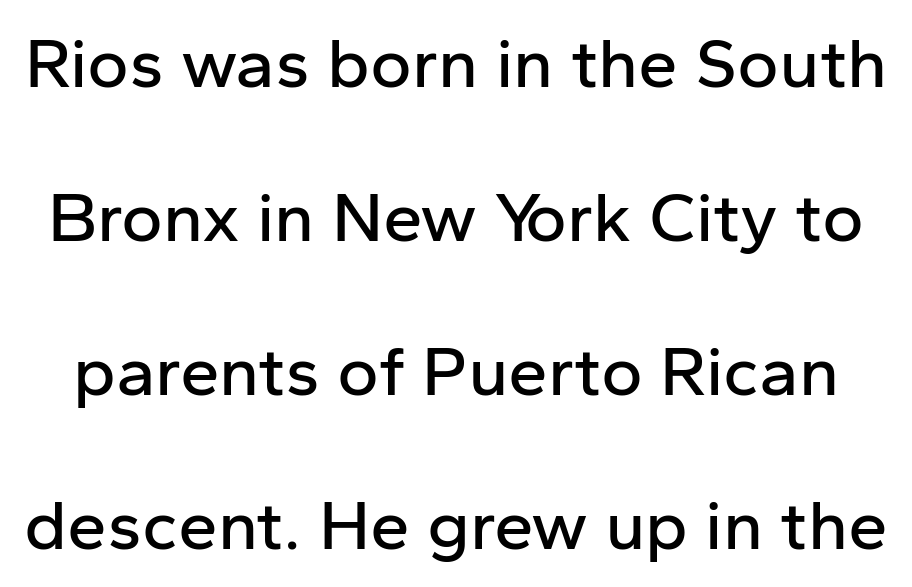
The passage shown is typed in a proportional face where columns would drift. You can tell it's not italic because the verticals are truly vertical. Examine the stroke ends and you'll find no serifs. Observe the ordinary spacing: letters are neighbours, not strangers.
